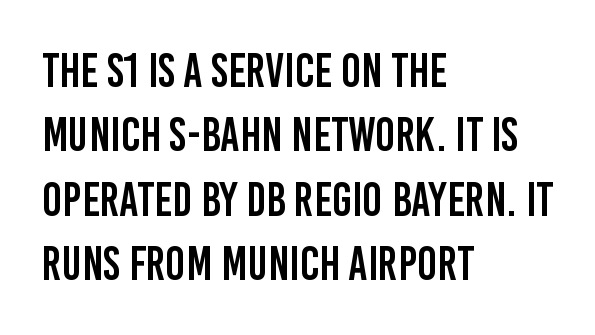
The image shows 47 px condensed sans-serif type, upright; set left-aligned, normal line spacing (1.37x), normal letter spacing, not underlined; low stroke contrast and a large x-height.
